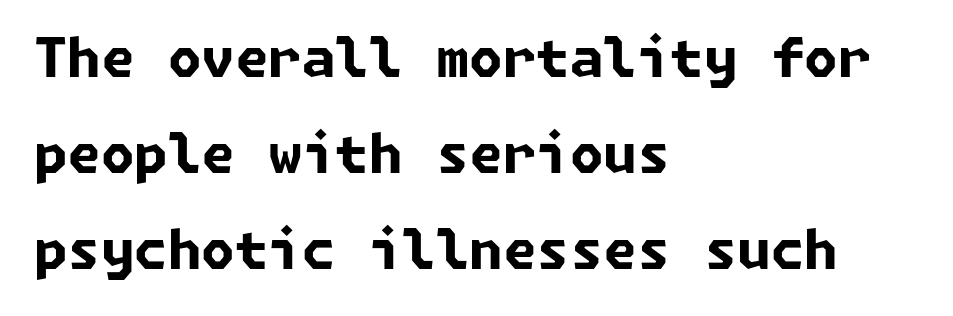
Q: Is the text bold? A: Yes.
Q: Is the typeface a serif or a sans-serif typeface? A: Sans-serif.
Q: Is the text underlined? A: No.
Q: How is the paragraph aligned? A: Left-aligned.
Q: Is the spacing between letters normal or unusually wide? A: Normal.
Q: Width (condensed, normal, or wide)? A: Normal.
Q: Stroke contrast? A: Low.
Q: x-height? A: Medium.
